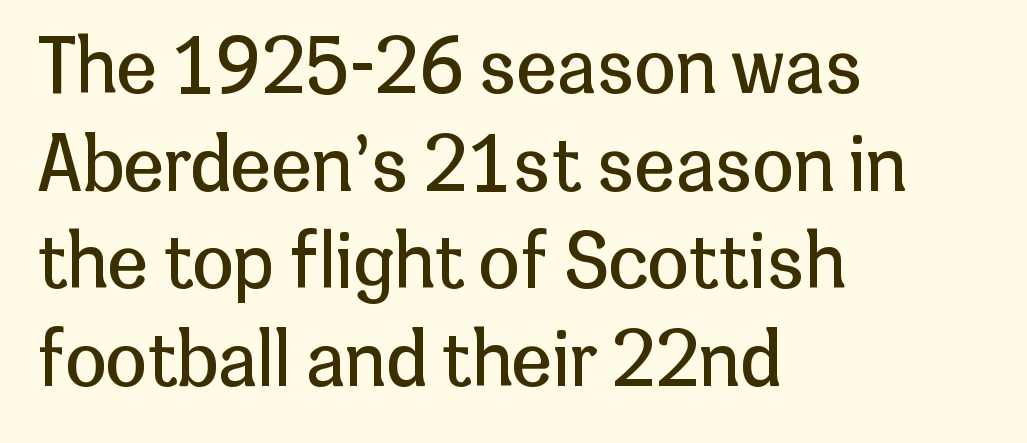
Q: Is the text bold? A: No.
Q: Is the text italic (slanted)? A: No, it is upright.
Q: Is the typeface a serif or a sans-serif typeface? A: Sans-serif.
Q: Is the text underlined? A: No.
Q: How is the paragraph aligned? A: Left-aligned.
Q: Is the spacing between letters normal or unusually wide? A: Normal.
Q: Is the spacing between lines tight, normal or loose? A: Normal.
Q: Width (condensed, normal, or wide)? A: Normal.
Q: Stroke contrast? A: Low.
Q: x-height? A: Medium.
Q: Monospaced? A: No.
